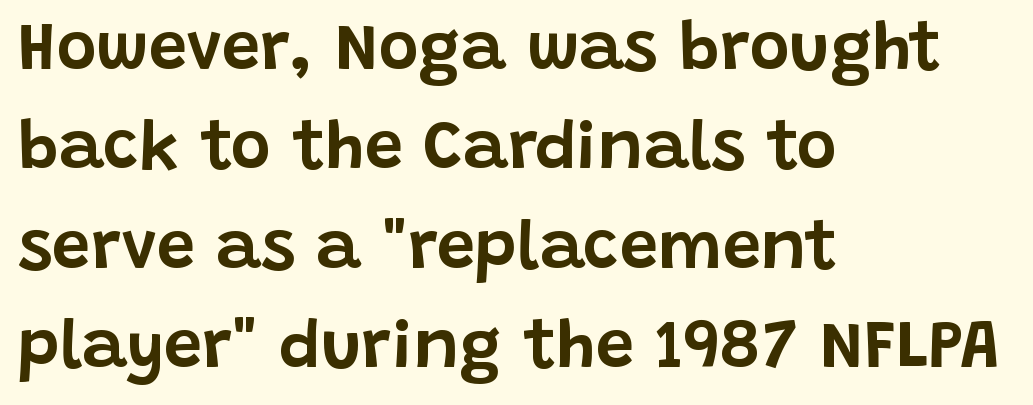
{"serif": "no", "italic": "no", "width": "normal", "stroke_contrast": "low", "x_height": "large", "monospaced": "no", "underline": "no", "align": "left", "line_spacing": "normal", "line_spacing_ratio": 1.44, "letter_spacing": "normal", "letter_spacing_em": 0.0, "glyph_px": 69}
